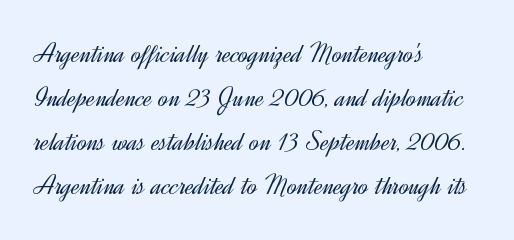
The image shows 29 px light sans-serif type; set left-aligned, normal line spacing (1.52x), normal letter spacing, not underlined; a small x-height.
